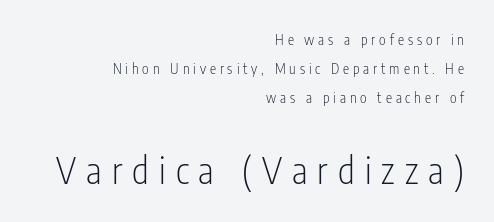
Q: Is the text bold? A: No.
Q: Is the text italic (slanted)? A: No, it is upright.
Q: Is the typeface a serif or a sans-serif typeface? A: Sans-serif.
Q: Is the text underlined? A: No.
Q: How is the paragraph aligned? A: Right-aligned.
Q: Is the spacing between letters normal or unusually wide? A: Unusually wide.
Q: Is the spacing between lines tight, normal or loose? A: Loose.
Q: Which block of text is set in a larger size, the first (top) or the second (bottom)? A: The second (bottom) one.
Q: Width (condensed, normal, or wide)? A: Condensed.
Q: Stroke contrast? A: Low.
Q: x-height? A: Medium.
Q: Monospaced? A: No.
